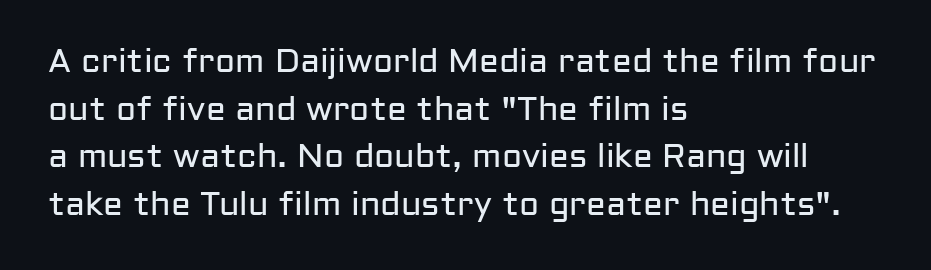
{"serif": "no", "italic": "no", "bold": "no", "weight": "regular", "width": "normal", "stroke_contrast": "low", "x_height": "medium", "monospaced": "no", "underline": "no", "align": "left", "line_spacing": "normal", "line_spacing_ratio": 1.44, "letter_spacing": "normal", "letter_spacing_em": 0.0, "glyph_px": 33}
